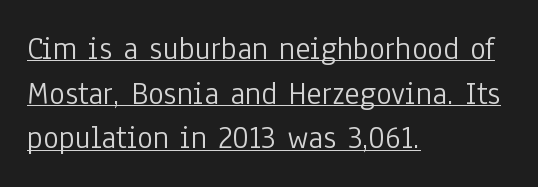
The image shows 33 px light, condensed sans-serif type, upright; set left-aligned, normal line spacing (1.35x), normal letter spacing, underlined; low stroke contrast and a medium x-height.
